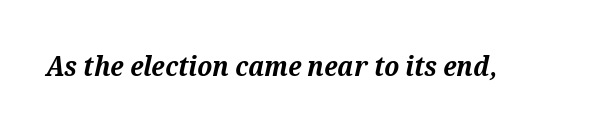
{"serif": "yes", "italic": "yes", "lean": "right", "slant_degrees": 12, "bold": "yes", "weight": "bold", "width": "normal", "stroke_contrast": "medium", "x_height": "medium", "monospaced": "no", "underline": "no", "letter_spacing": "normal", "letter_spacing_em": 0.0, "glyph_px": 28}
